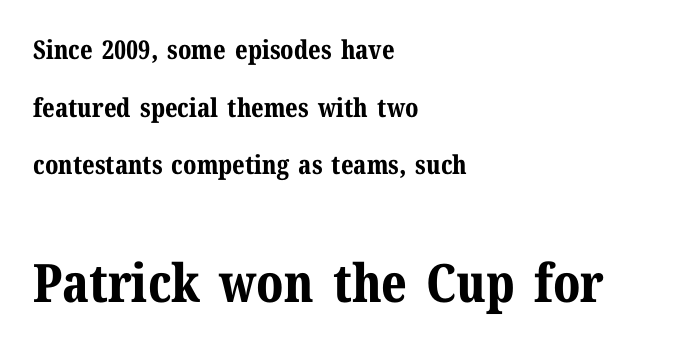
{"serif": "yes", "italic": "no", "bold": "yes", "weight": "bold", "width": "normal", "stroke_contrast": "medium", "x_height": "medium", "monospaced": "no", "underline": "no", "align": "left", "line_spacing": "loose", "line_spacing_ratio": 2.22, "letter_spacing": "normal", "letter_spacing_em": 0.0, "larger_block": "second", "size_ratio": 2.04, "glyph_px": 53}
